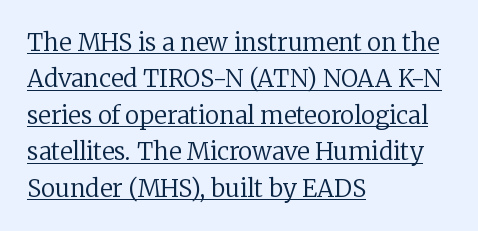
Q: Is the text bold? A: No.
Q: Is the text italic (slanted)? A: No, it is upright.
Q: Is the text underlined? A: Yes.
Q: How is the paragraph aligned? A: Left-aligned.
Q: Is the spacing between letters normal or unusually wide? A: Normal.
Q: Is the spacing between lines tight, normal or loose? A: Normal.
